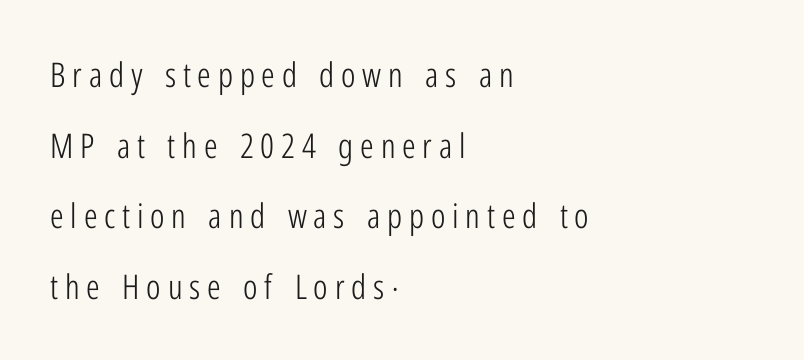
{"serif": "no", "italic": "no", "bold": "no", "weight": "light", "width": "condensed", "stroke_contrast": "low", "x_height": "medium", "monospaced": "no", "underline": "no", "align": "left", "line_spacing": "loose", "line_spacing_ratio": 2.08, "letter_spacing": "wide", "letter_spacing_em": 0.2, "glyph_px": 34}
